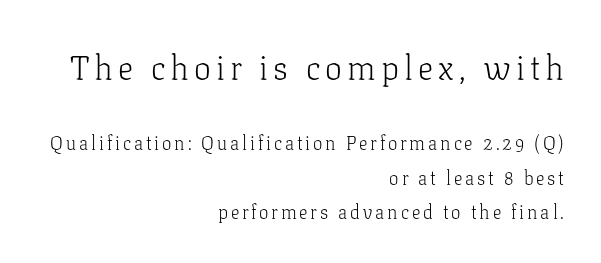
On a weight scale, this lands at 450 or below. These lines are set flush right with a ragged left edge. Looks like regular typesetting: each glyph gets only the width it needs. Does the type have serifs? Yes, each stem ends in a small foot. No word sits above an underline. Typesetter's note — upper block bumped up in size, lower block left smaller.
